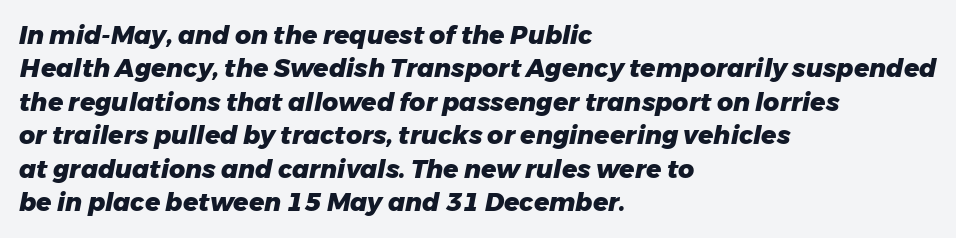
You could call the tracking neutral — neither tight nor loose. Look at the stroke-to-counter ratio: heavy, a bold. Normally led — the rows are evenly, conventionally spaced. The passage is arranged the way most books set body copy — flush left.
